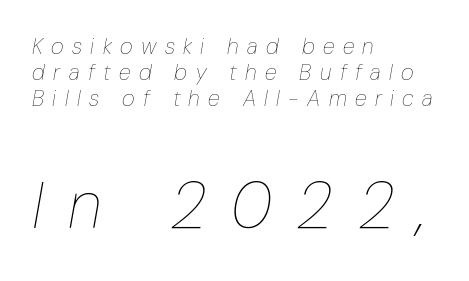
{"italic": "yes", "lean": "right", "slant_degrees": 10, "bold": "no", "weight": "thin", "width": "condensed", "stroke_contrast": "low", "x_height": "medium", "monospaced": "no", "underline": "no", "align": "left", "line_spacing_ratio": 1.19, "letter_spacing": "wide", "letter_spacing_em": 0.38, "larger_block": "second", "size_ratio": 2.95, "glyph_px": 65}
